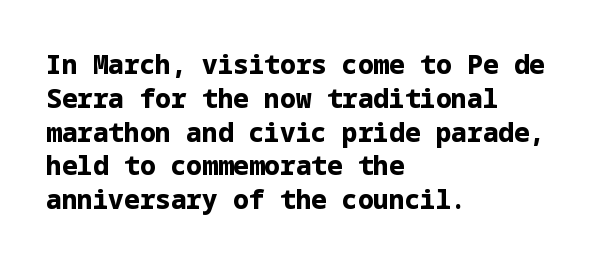
The image shows 26 px bold type, upright; set left-aligned, normal line spacing (1.3x), normal letter spacing, not underlined.
